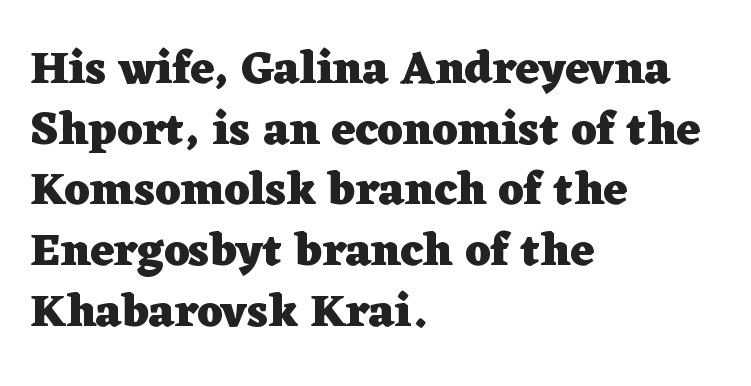
Short note: letters normally spaced. Serifs: yes, visible at the terminals of the letterforms. Line beginnings align vertically; line endings do not. This is roman type, the default non-slanted kind. In terms of weight, the rendering is a true, heavy bold.
